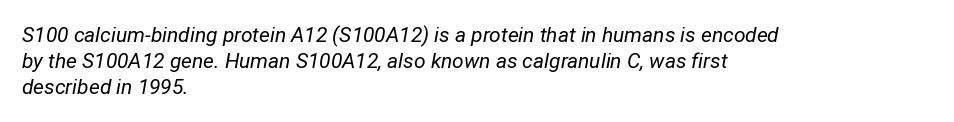
The image shows 21 px text type, italic (leaning right); set left-aligned, line spacing 1.23x, normal letter spacing, not underlined.
